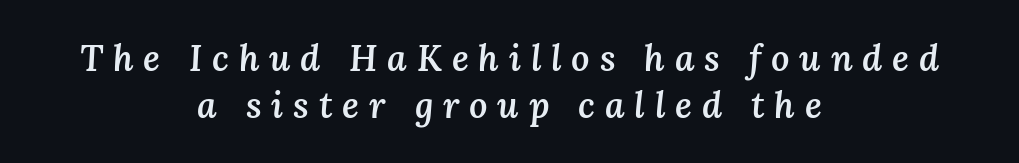
{"italic": "yes", "lean": "right", "slant_degrees": 3, "bold": "semi", "weight": "semibold", "width": "normal", "stroke_contrast": "medium", "x_height": "medium", "monospaced": "no", "underline": "no", "align": "center", "line_spacing": "normal", "line_spacing_ratio": 1.31, "letter_spacing": "wide", "letter_spacing_em": 0.27, "glyph_px": 36}
